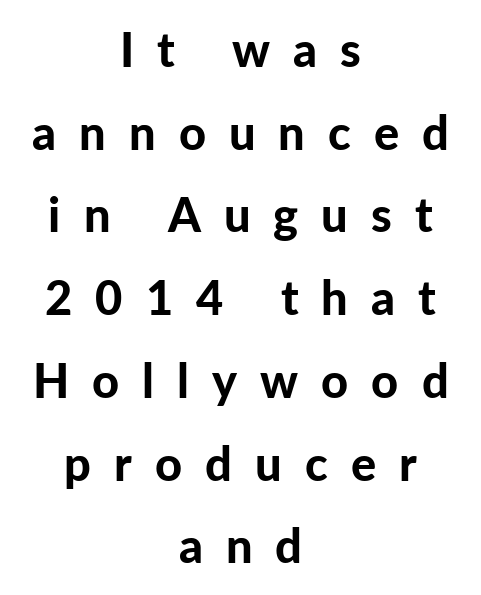
Q: Is the text bold? A: Yes.
Q: Is the text italic (slanted)? A: No, it is upright.
Q: Is the typeface a serif or a sans-serif typeface? A: Sans-serif.
Q: Is the text underlined? A: No.
Q: How is the paragraph aligned? A: Centered.
Q: Is the spacing between letters normal or unusually wide? A: Unusually wide.
Q: Width (condensed, normal, or wide)? A: Normal.
Q: Stroke contrast? A: Low.
Q: x-height? A: Medium.
Q: Monospaced? A: No.
